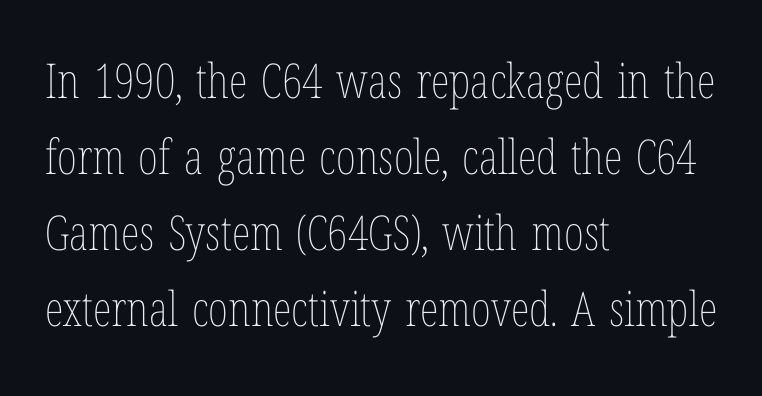
{"italic": "no", "bold": "no", "weight": "thin", "width": "condensed", "stroke_contrast": "low", "x_height": "medium", "monospaced": "no", "underline": "no", "align": "left", "line_spacing": "normal", "line_spacing_ratio": 1.58, "letter_spacing": "normal", "letter_spacing_em": 0.0, "glyph_px": 48}
